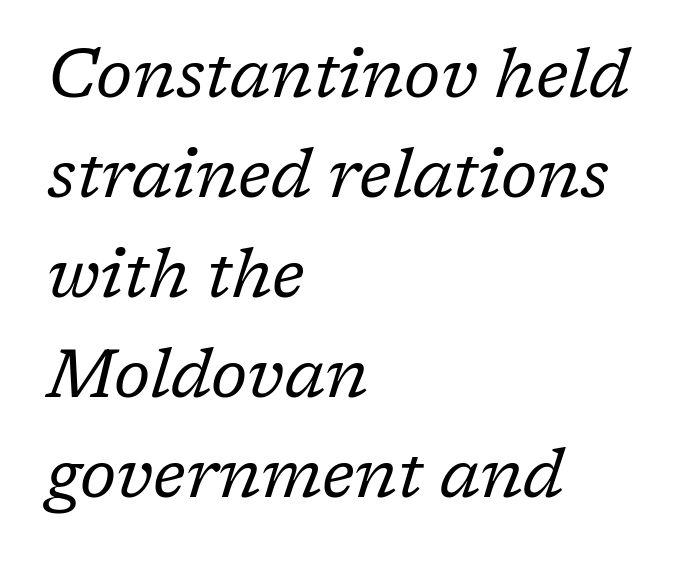
Characters are canted at an angle relative to the baseline's perpendicular. Each word holds together tightly as a unit, with standard inter-letter gaps. Is this a sans? No — the strokes have serifs. Glance below the letters and you will spot only blank space. Line beginnings align vertically; line endings do not.
